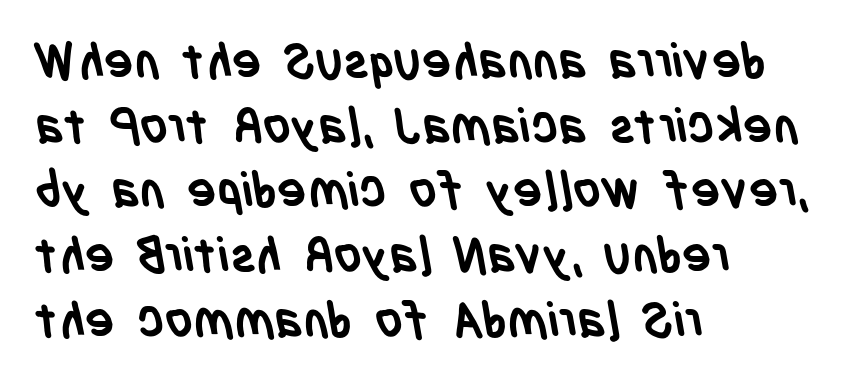
The image shows 49 px semibold, condensed sans-serif type; set left-aligned, normal line spacing (1.32x), normal letter spacing, not underlined; low stroke contrast and a large x-height.
